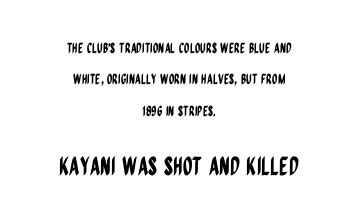
{"italic": "no", "underline": "no", "align": "center", "line_spacing": "loose", "line_spacing_ratio": 2.24, "letter_spacing": "normal", "letter_spacing_em": 0.0, "larger_block": "second", "size_ratio": 1.79, "glyph_px": 25}
